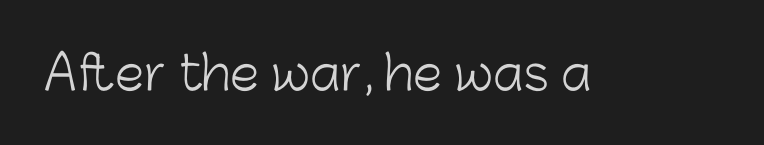
{"serif": "no", "italic": "no", "bold": "no", "weight": "light", "width": "normal", "stroke_contrast": "low", "x_height": "medium", "monospaced": "no", "underline": "no", "letter_spacing": "normal", "letter_spacing_em": 0.0, "glyph_px": 47}
